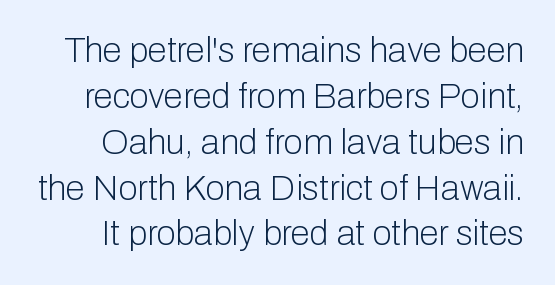
The image shows 35 px light sans-serif type, upright; set normal line spacing (1.31x), normal letter spacing, not underlined; low stroke contrast and a medium x-height.
